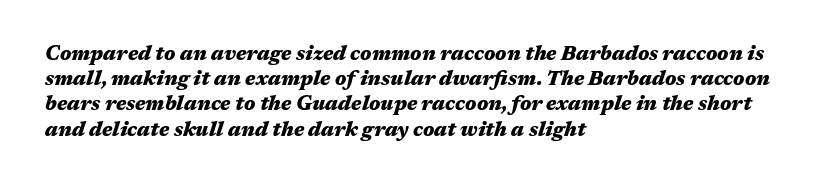
The image shows 20 px bold type, italic (leaning right); set left-aligned, normal line spacing (1.26x), normal letter spacing, not underlined.
